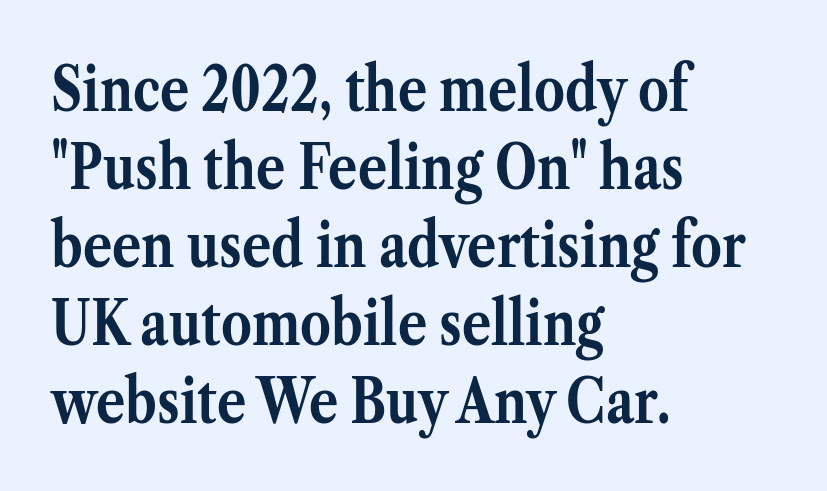
{"serif": "yes", "italic": "no", "bold": "yes", "weight": "semibold", "width": "normal", "stroke_contrast": "medium", "x_height": "medium", "monospaced": "no", "underline": "no", "align": "left", "line_spacing": "normal", "line_spacing_ratio": 1.28, "letter_spacing": "normal", "letter_spacing_em": 0.0, "glyph_px": 61}
